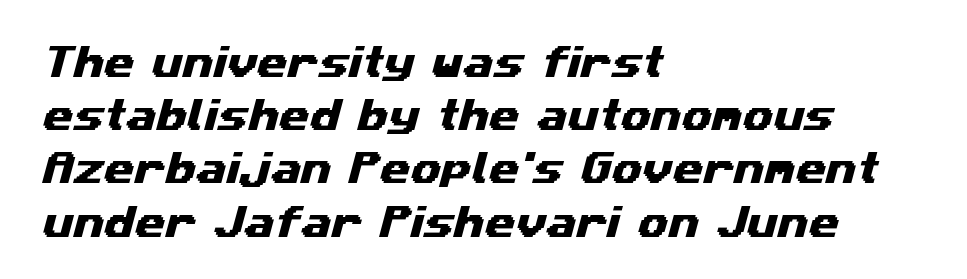
The image shows 35 px wide sans-serif type; set left-aligned, normal line spacing (1.52x), normal letter spacing, not underlined; medium stroke contrast and a medium x-height.
